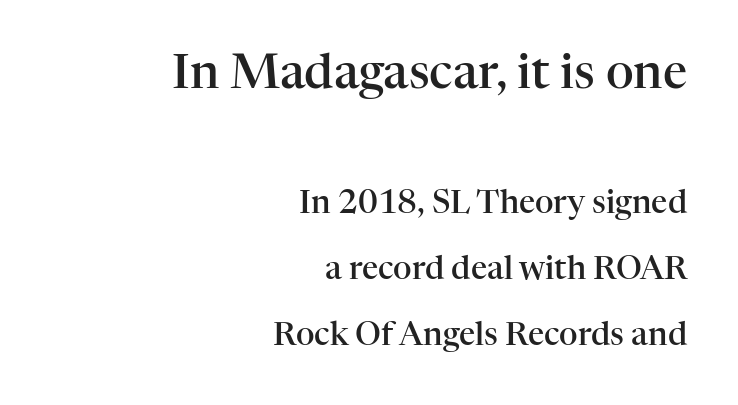
Summary of vertical rhythm: relaxed, with wide interline spacing. Which margin do the lines hug? The right one — the left edge is uneven. Reading top to bottom, the characters get smaller at the block break. Stems and bowls a touch heavier than normal — semibold.
